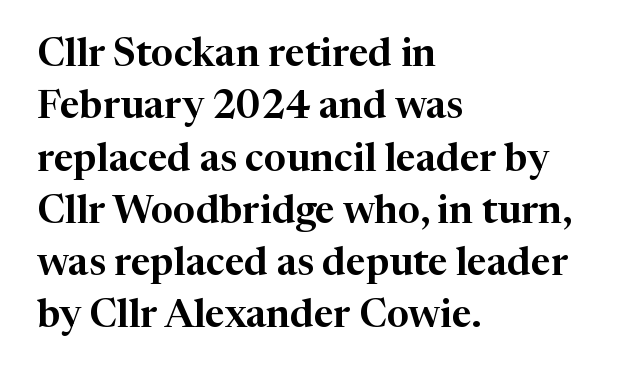
Q: Is the text italic (slanted)? A: No, it is upright.
Q: Is the typeface a serif or a sans-serif typeface? A: Serif.
Q: Is the text underlined? A: No.
Q: How is the paragraph aligned? A: Left-aligned.
Q: Is the spacing between letters normal or unusually wide? A: Normal.
Q: Is the spacing between lines tight, normal or loose? A: Normal.
Q: Width (condensed, normal, or wide)? A: Normal.
Q: Stroke contrast? A: High.
Q: x-height? A: Medium.
Q: Monospaced? A: No.
